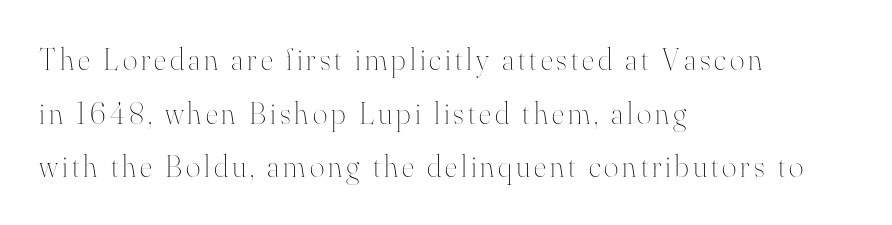
The image shows 31 px thin type, upright; set left-aligned, line spacing 1.73x, not underlined; high stroke contrast and a small x-height.
